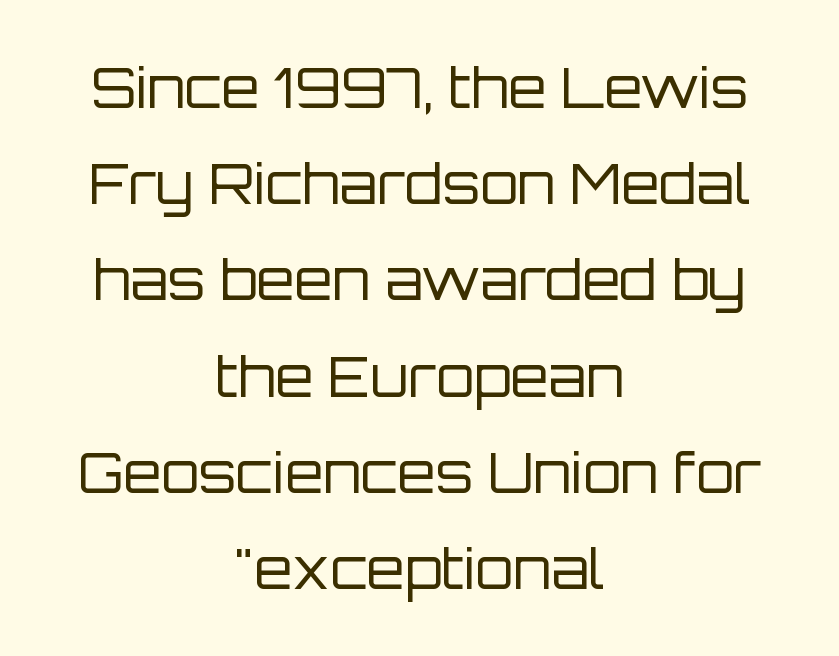
{"serif": "no", "italic": "no", "bold": "no", "weight": "regular", "width": "normal", "stroke_contrast": "low", "x_height": "large", "monospaced": "no", "underline": "no", "align": "center", "line_spacing_ratio": 1.75, "letter_spacing": "normal", "letter_spacing_em": 0.0, "glyph_px": 55}
